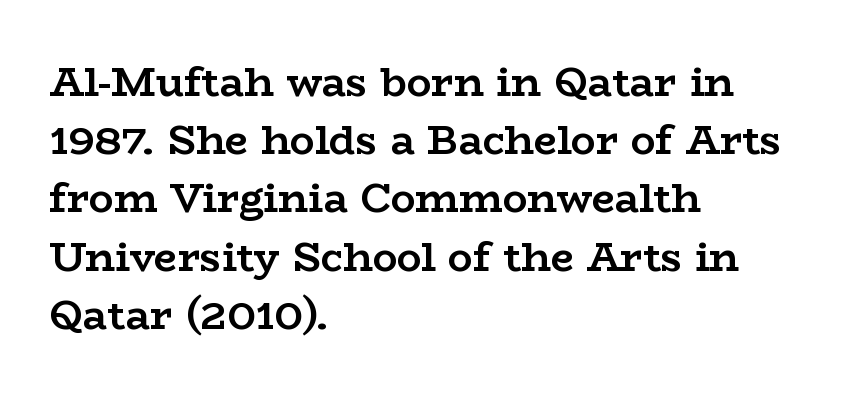
{"serif": "yes", "italic": "no", "bold": "yes", "weight": "semibold", "width": "wide", "stroke_contrast": "low", "x_height": "medium", "monospaced": "no", "underline": "no", "align": "left", "line_spacing": "normal", "line_spacing_ratio": 1.42, "letter_spacing": "normal", "letter_spacing_em": 0.0, "glyph_px": 41}
